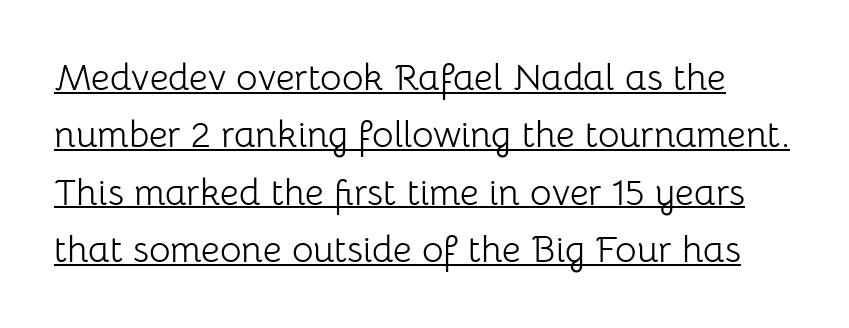
Here the designer chose a conventional face with non-uniform glyph widths. Think standard paragraph weight, or any step lighter than that. The string is rendered with underlining switched on. Rendered with straight, roman letterforms. Regular leading. Tracking here is standard; glyphs follow each other at the usual distance.
